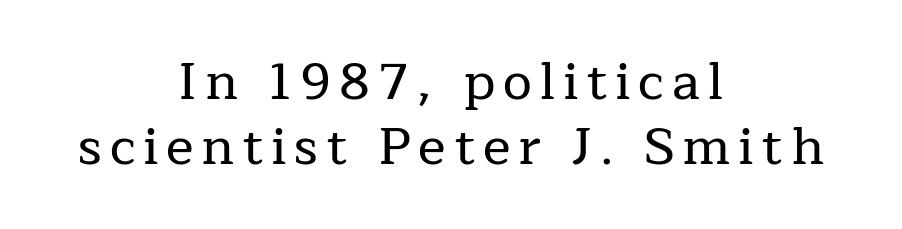
Underline: absent. Characters remain perfectly vertical along every line. The passage shown stacks its lines at a standard gap. This rendering employs a face with finishing strokes, i.e., a serif. Note the varied advance widths — an 'i' is clearly narrower than an 'm'.
